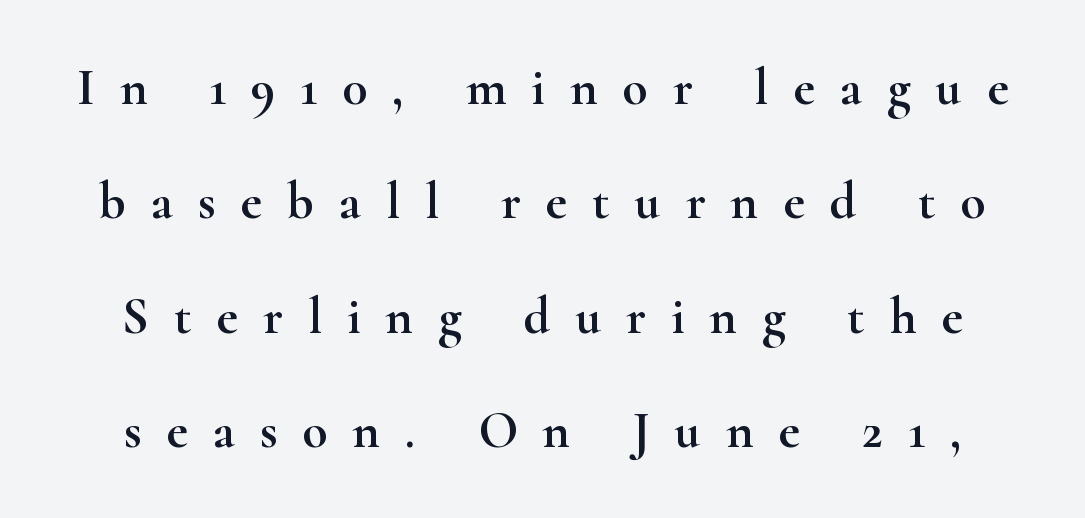
Note the varied advance widths — an 'i' is clearly narrower than an 'm'. Serifs: yes, visible at the terminals of the letterforms. Posture: upright roman. Vertical spacing — loose.
